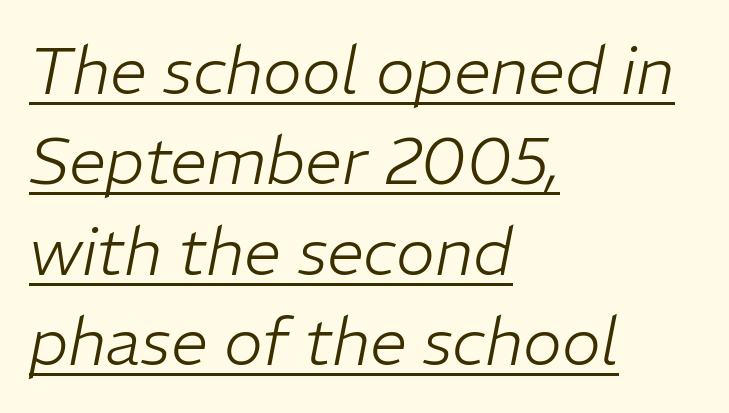
Q: Is the text bold? A: No.
Q: Is the text italic (slanted)? A: Yes, it leans right by about 11 degrees.
Q: Is the text underlined? A: Yes.
Q: How is the paragraph aligned? A: Left-aligned.
Q: Is the spacing between letters normal or unusually wide? A: Normal.
Q: Is the spacing between lines tight, normal or loose? A: Normal.
Q: Width (condensed, normal, or wide)? A: Normal.
Q: Stroke contrast? A: Low.
Q: x-height? A: Medium.
Q: Monospaced? A: No.
